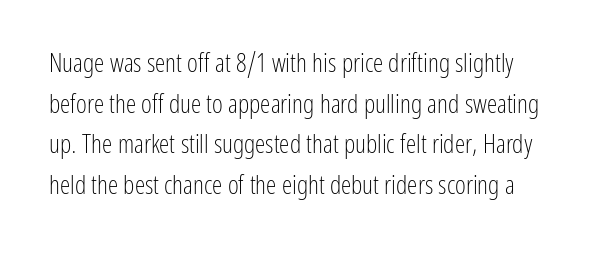
Q: Is the text bold? A: No.
Q: Is the text italic (slanted)? A: No, it is upright.
Q: Is the text underlined? A: No.
Q: Is the spacing between letters normal or unusually wide? A: Normal.
Q: Is the spacing between lines tight, normal or loose? A: Normal.
